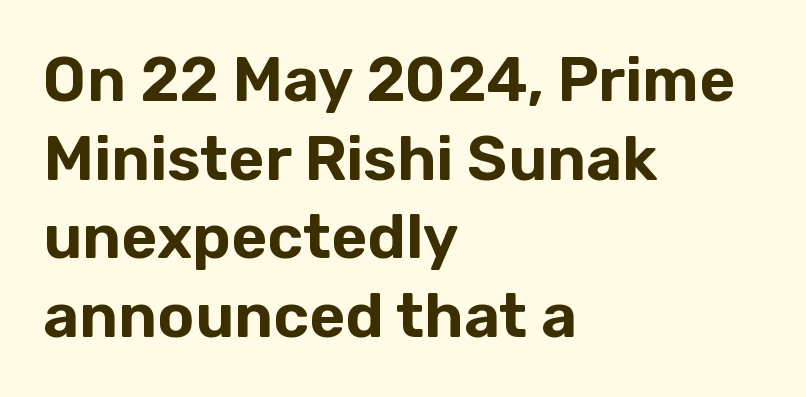
The image shows 62 px sans-serif type, upright; set left-aligned, normal line spacing (1.27x), normal letter spacing, not underlined; low stroke contrast and a medium x-height.
